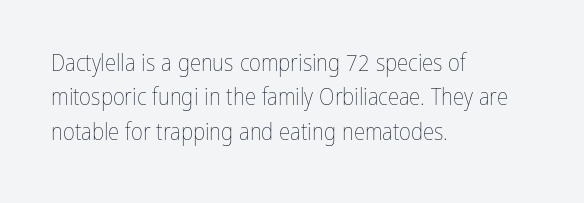
Q: Is the text bold? A: No.
Q: Is the text italic (slanted)? A: No, it is upright.
Q: Is the text underlined? A: No.
Q: How is the paragraph aligned? A: Left-aligned.
Q: Is the spacing between letters normal or unusually wide? A: Normal.
Q: Is the spacing between lines tight, normal or loose? A: Normal.
